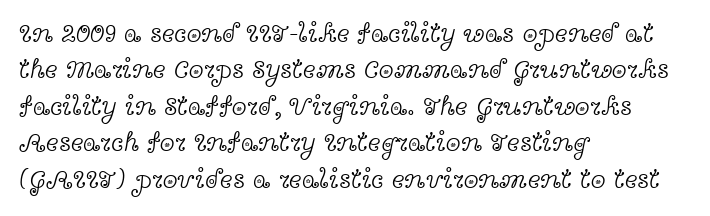
The image shows 27 px text type, upright; set left-aligned, normal line spacing (1.35x), normal letter spacing, not underlined.
